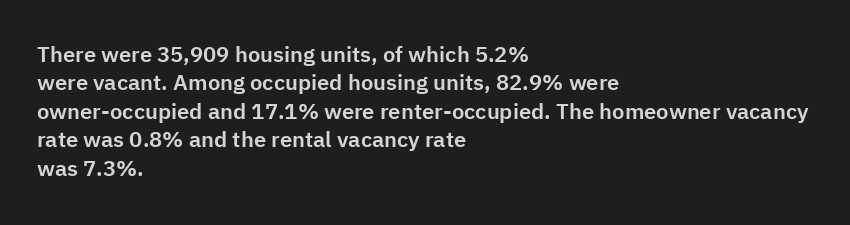
The image shows 22 px text type, upright; set left-aligned, normal line spacing (1.29x), normal letter spacing, not underlined.
